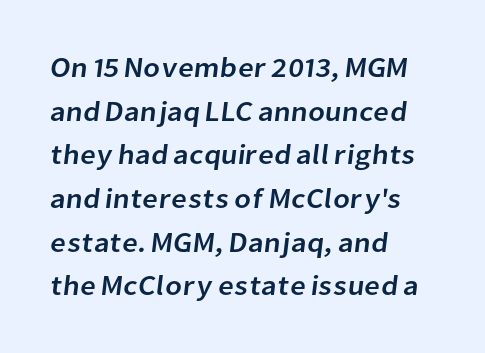
Q: Is the typeface a serif or a sans-serif typeface? A: Sans-serif.
Q: Is the text underlined? A: No.
Q: How is the paragraph aligned? A: Left-aligned.
Q: Is the spacing between letters normal or unusually wide? A: Normal.
Q: Is the spacing between lines tight, normal or loose? A: Normal.
Q: Width (condensed, normal, or wide)? A: Normal.
Q: Stroke contrast? A: Low.
Q: x-height? A: Medium.
Q: Monospaced? A: No.
